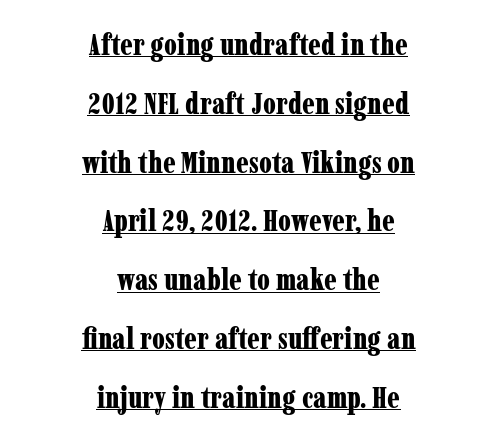
Interline gaps are noticeably wide in this sample. The glyphs in this specimen are seriffed. These words are printed bold, with thick strokes throughout. The lettering is marked with a stroke running underneath it.
